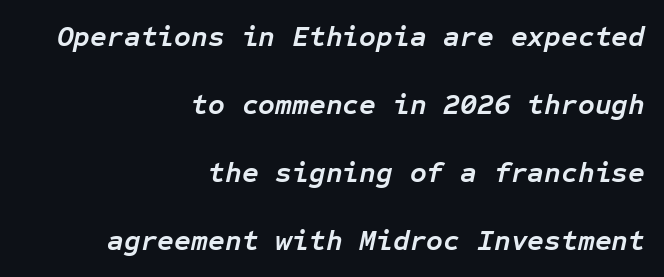
The image shows 29 px semibold type, italic (leaning right), monospaced; set right-aligned, loose line spacing (2.35x), normal letter spacing, not underlined; low stroke contrast and a medium x-height.
